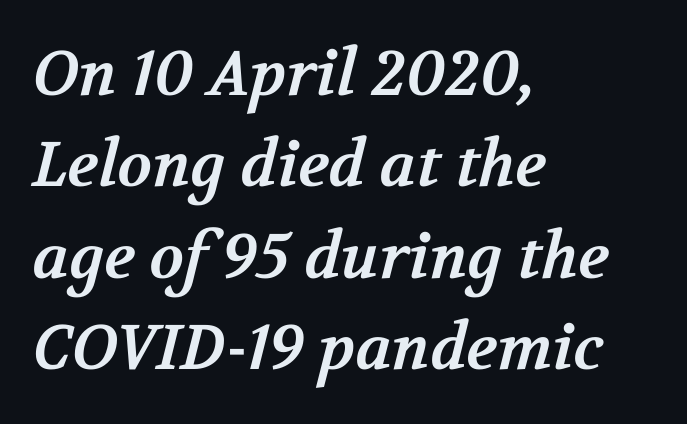
The face used here is rendered with its standard letterfit. A typesetter would call this proportional, since set widths differ per character. The designer left line spacing at the default. Rule under the text: the space is simply empty. Type style note: has serifs. You'd pick this weight for a headline — it's a proper bold.
